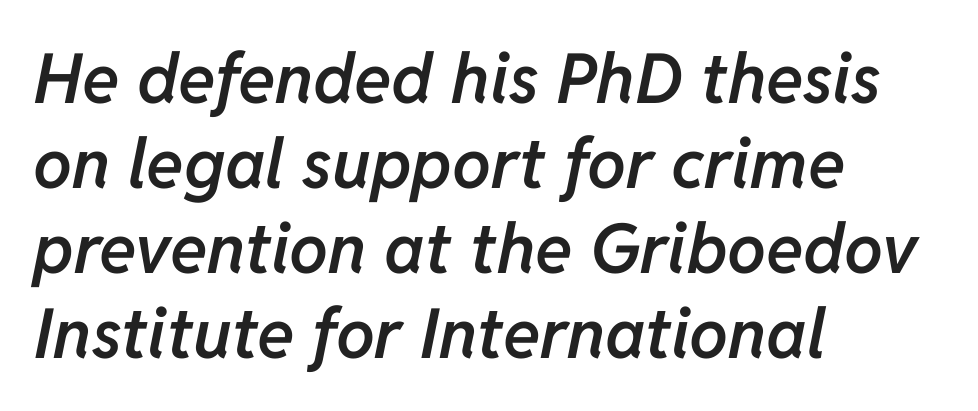
{"italic": "yes", "lean": "right", "slant_degrees": 11, "bold": "semi", "weight": "semibold", "width": "normal", "stroke_contrast": "low", "x_height": "medium", "monospaced": "no", "underline": "no", "align": "left", "line_spacing_ratio": 1.23, "letter_spacing": "normal", "letter_spacing_em": 0.0, "glyph_px": 69}
